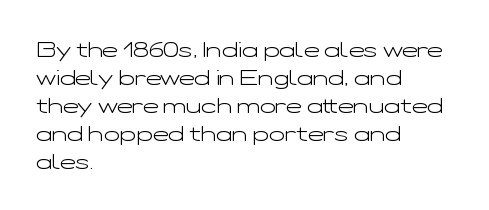
The image shows 21 px text type, upright; set left-aligned, normal line spacing (1.33x), normal letter spacing, not underlined.
